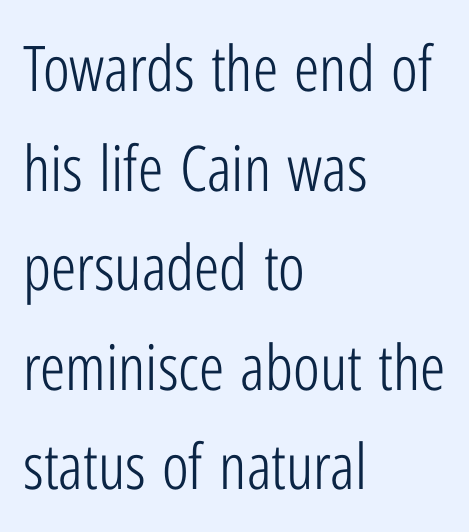
Q: Is the text bold? A: No.
Q: Is the text italic (slanted)? A: No, it is upright.
Q: Is the typeface a serif or a sans-serif typeface? A: Sans-serif.
Q: Is the text underlined? A: No.
Q: How is the paragraph aligned? A: Left-aligned.
Q: Is the spacing between letters normal or unusually wide? A: Normal.
Q: Is the spacing between lines tight, normal or loose? A: Normal.
Q: Width (condensed, normal, or wide)? A: Condensed.
Q: Stroke contrast? A: Low.
Q: x-height? A: Medium.
Q: Monospaced? A: No.
